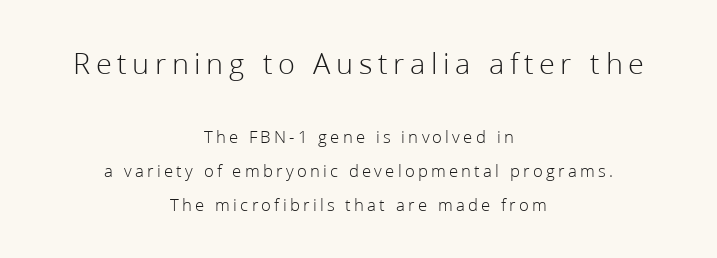
The image shows 31 px light sans-serif type, upright; set centered, line spacing 1.89x, not underlined; the first (top) block is 1.72x larger; low stroke contrast and a medium x-height.
